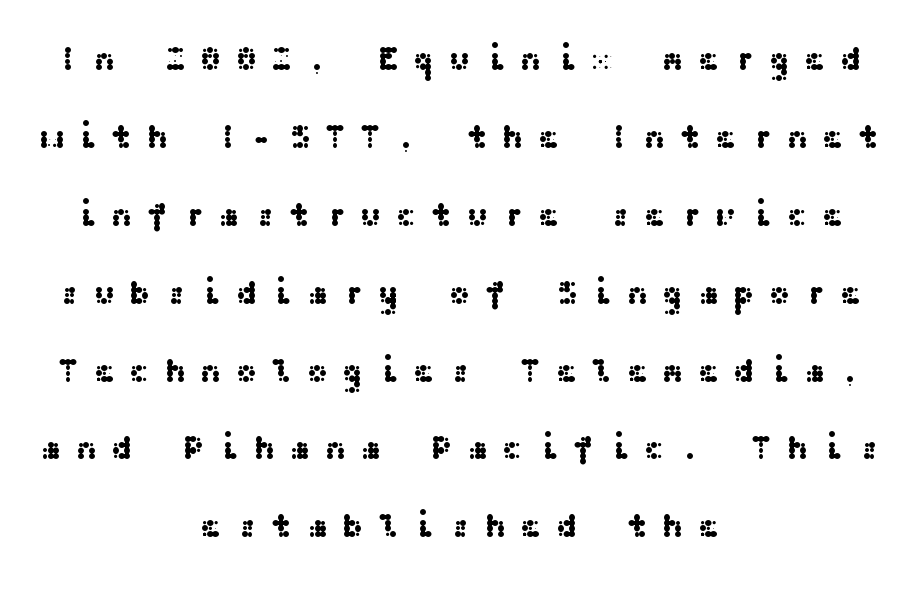
Q: Is the text italic (slanted)? A: No, it is upright.
Q: Is the typeface a serif or a sans-serif typeface? A: Sans-serif.
Q: Is the text underlined? A: No.
Q: How is the paragraph aligned? A: Centered.
Q: Is the spacing between letters normal or unusually wide? A: Unusually wide.
Q: Is the spacing between lines tight, normal or loose? A: Loose.
Q: Width (condensed, normal, or wide)? A: Wide.
Q: Stroke contrast? A: Medium.
Q: x-height? A: Medium.
